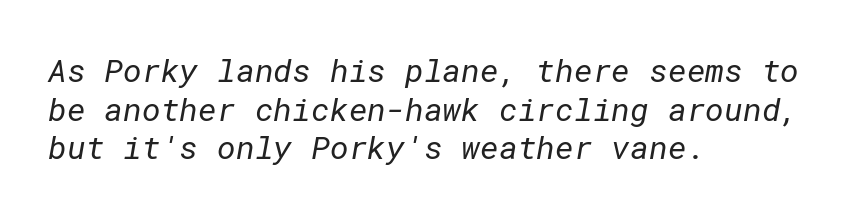
{"serif": "no", "bold": "no", "weight": "regular", "width": "normal", "stroke_contrast": "low", "x_height": "medium", "underline": "no", "align": "left", "line_spacing_ratio": 1.21, "letter_spacing": "normal", "letter_spacing_em": 0.0, "glyph_px": 32}
